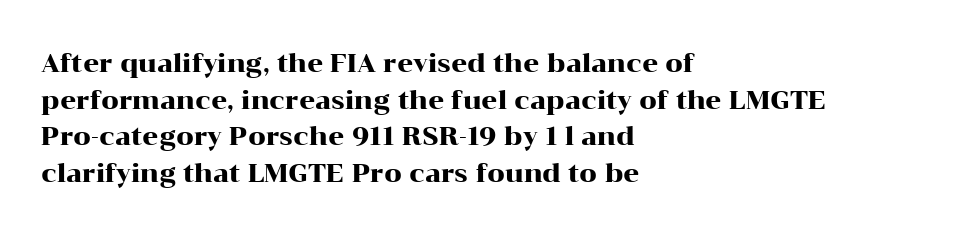
{"italic": "no", "underline": "no", "align": "left", "line_spacing": "normal", "line_spacing_ratio": 1.47, "letter_spacing": "normal", "letter_spacing_em": 0.0, "glyph_px": 25}
